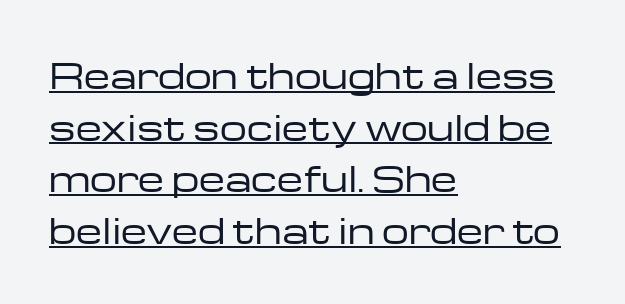
The image shows 34 px regular-weight, wide sans-serif type, upright; set left-aligned, normal line spacing (1.52x), normal letter spacing, underlined; low stroke contrast and a medium x-height.
